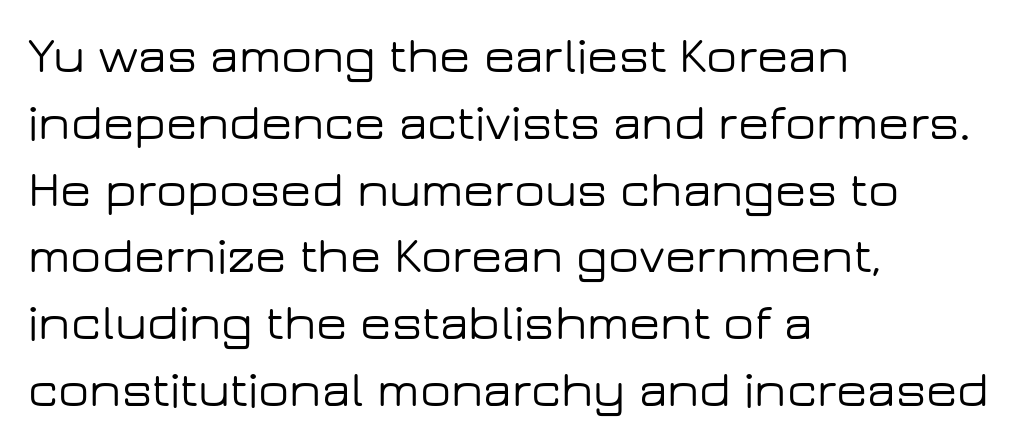
Q: Is the text italic (slanted)? A: No, it is upright.
Q: Is the typeface a serif or a sans-serif typeface? A: Sans-serif.
Q: Is the text underlined? A: No.
Q: How is the paragraph aligned? A: Left-aligned.
Q: Is the spacing between letters normal or unusually wide? A: Normal.
Q: Is the spacing between lines tight, normal or loose? A: Normal.
Q: Width (condensed, normal, or wide)? A: Wide.
Q: Stroke contrast? A: Low.
Q: x-height? A: Medium.
Q: Monospaced? A: No.
